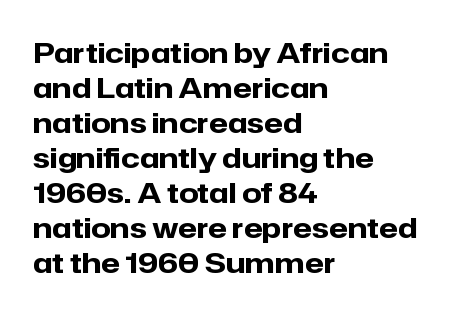
The strip under each line holds only bare page. These lines are rendered in a variable-pitch font. The gaps between neighbouring characters are ordinary and unremarkable. Notice how thick the strokes are: this is what a full bold looks like.
